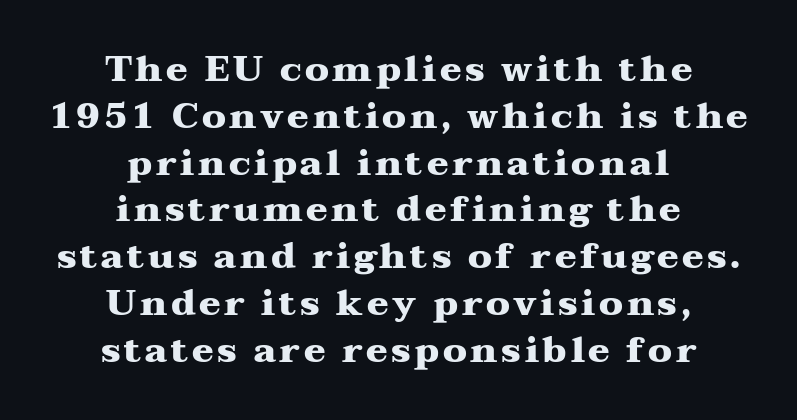
{"serif": "yes", "italic": "no", "bold": "yes", "weight": "heavy", "width": "wide", "stroke_contrast": "medium", "x_height": "medium", "monospaced": "no", "underline": "no", "align": "center", "line_spacing": "normal", "line_spacing_ratio": 1.3, "glyph_px": 36}
